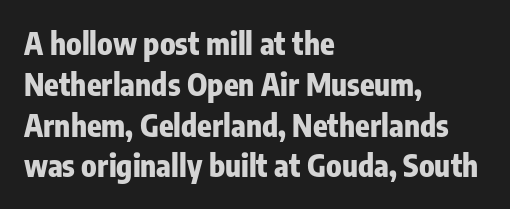
Honestly, the letter spacing is just normal — you wouldn't notice it. Reading down the block, your eye returns to a fixed left position each line. Any mark beneath the type? The region is blank. Serif or sans? Sans — the stroke terminals are bare. You can tell it's not italic because the verticals are truly vertical. Does the weight exceed regular? Yes, all the way to bold.
